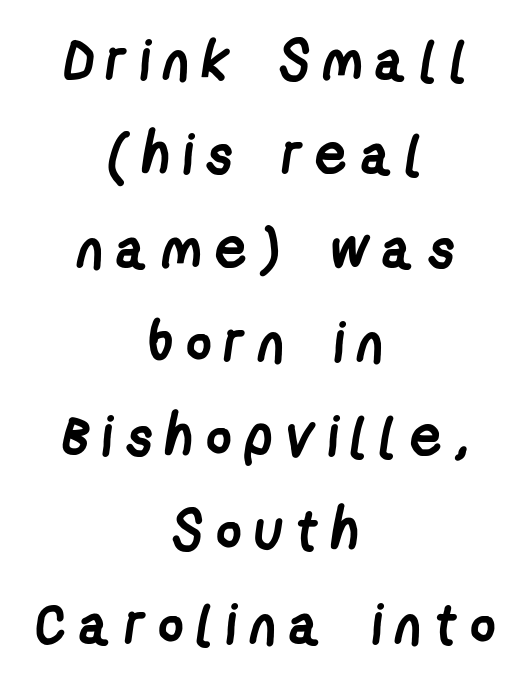
Q: Is the text bold? A: Yes.
Q: Is the typeface a serif or a sans-serif typeface? A: Sans-serif.
Q: Is the text underlined? A: No.
Q: How is the paragraph aligned? A: Centered.
Q: Is the spacing between letters normal or unusually wide? A: Unusually wide.
Q: Is the spacing between lines tight, normal or loose? A: Normal.
Q: Width (condensed, normal, or wide)? A: Condensed.
Q: Stroke contrast? A: Low.
Q: x-height? A: Medium.
Q: Monospaced? A: No.
